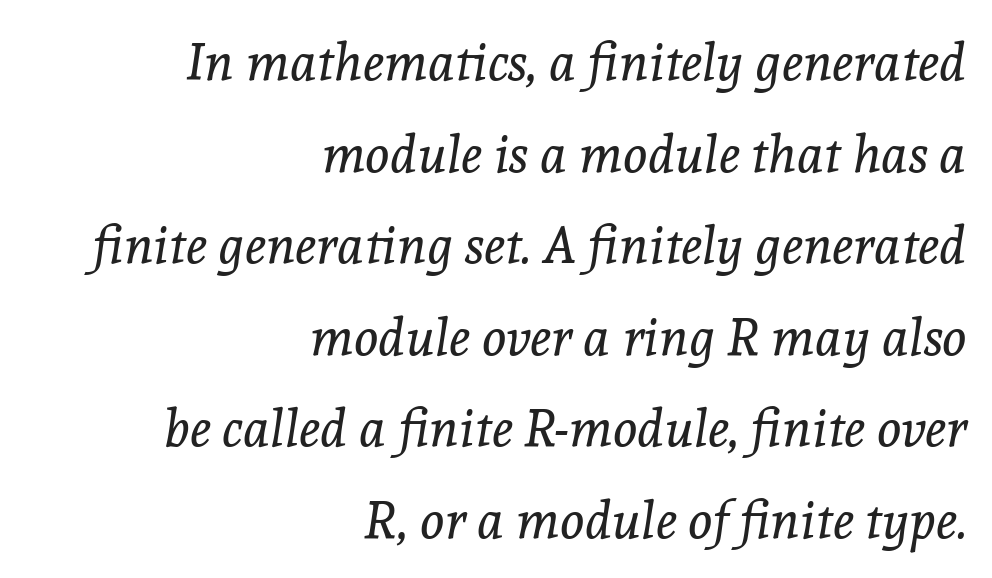
{"serif": "yes", "italic": "yes", "lean": "right", "slant_degrees": 8, "bold": "no", "weight": "regular", "width": "normal", "x_height": "medium", "monospaced": "no", "underline": "no", "align": "right", "line_spacing_ratio": 1.76, "letter_spacing": "normal", "letter_spacing_em": 0.0, "glyph_px": 52}
